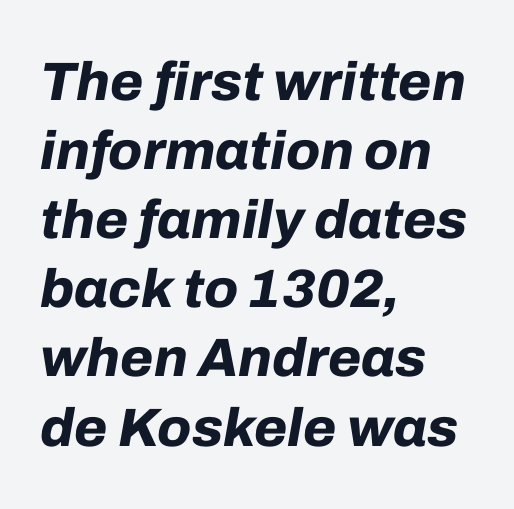
The image shows 54 px bold type, italic (leaning right); set left-aligned, normal line spacing (1.28x), normal letter spacing, not underlined; low stroke contrast and a medium x-height.
